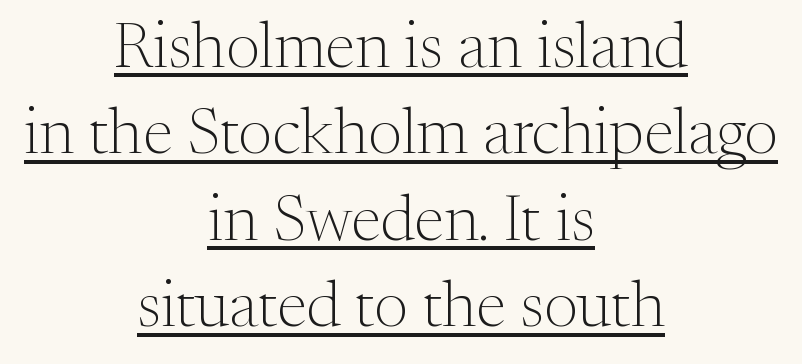
Q: Is the text bold? A: No.
Q: Is the text italic (slanted)? A: No, it is upright.
Q: Is the typeface a serif or a sans-serif typeface? A: Serif.
Q: Is the text underlined? A: Yes.
Q: How is the paragraph aligned? A: Centered.
Q: Is the spacing between letters normal or unusually wide? A: Normal.
Q: Is the spacing between lines tight, normal or loose? A: Normal.
Q: Width (condensed, normal, or wide)? A: Normal.
Q: Stroke contrast? A: Medium.
Q: x-height? A: Medium.
Q: Monospaced? A: No.
